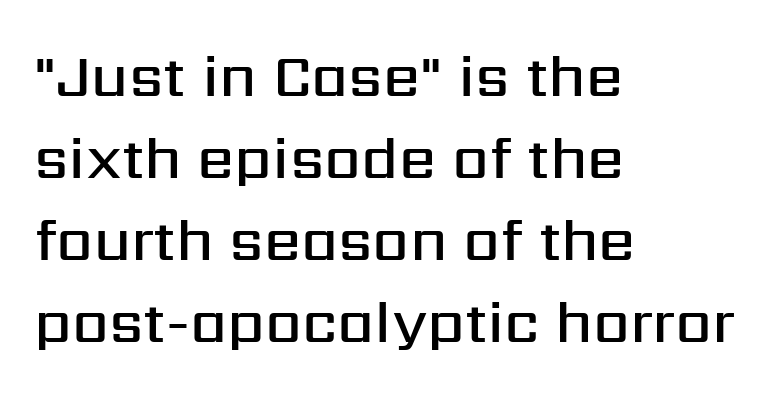
Here the glyphs are tracked normally, forming tight word shapes. Heft: intermediate — a semibold. Unmarked baselines from the first word to the last. Here the designer chose a conventional face with non-uniform glyph widths. This rendering uses left alignment, leaving the right contour irregular.
